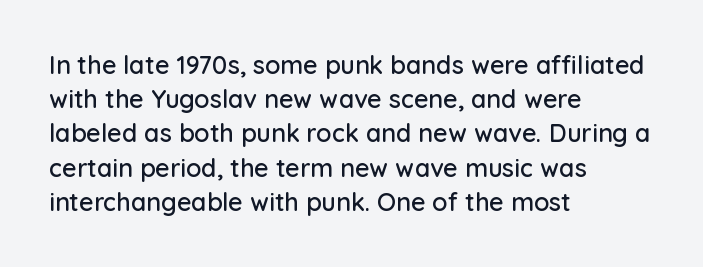
The image shows 25 px text type, upright; set left-aligned, normal line spacing (1.37x), normal letter spacing, not underlined.
